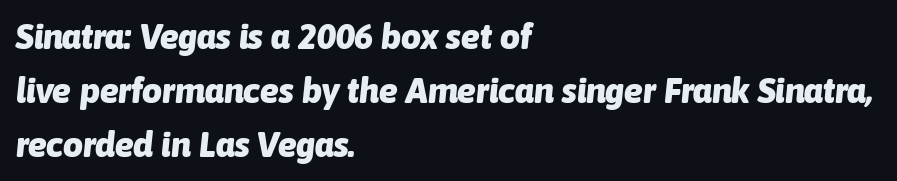
{"italic": "yes", "lean": "right", "slant_degrees": 6, "bold": "yes", "weight": "heavy", "width": "normal", "stroke_contrast": "low", "x_height": "medium", "monospaced": "no", "underline": "no", "align": "left", "line_spacing": "normal", "line_spacing_ratio": 1.54, "letter_spacing": "normal", "letter_spacing_em": 0.0, "glyph_px": 35}
